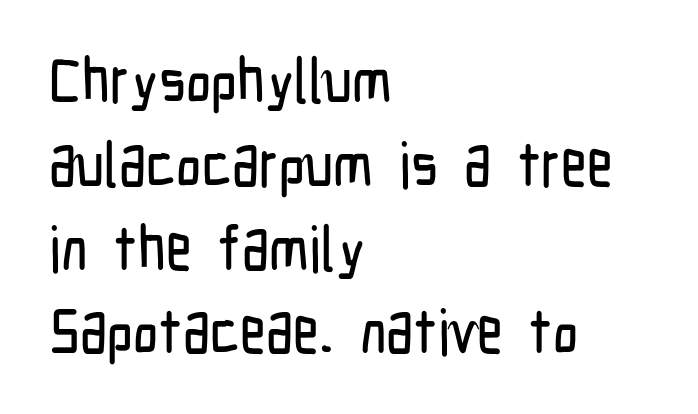
The image shows 63 px condensed sans-serif type, upright; set left-aligned, normal line spacing (1.33x), normal letter spacing, not underlined; low stroke contrast and a medium x-height.
